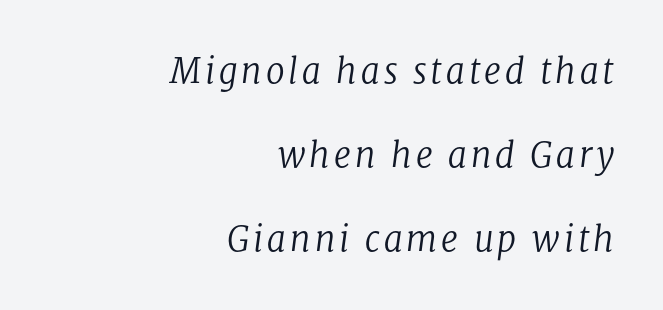
Compared with typical paragraphs, the rows here are farther apart. A typesetter would call this proportional, since set widths differ per character. Horizontal alignment here is rightward, an uncommon choice for prose. Examine the stroke ends and you'll spot serifs. Observe the lean: these are italic letterforms.
